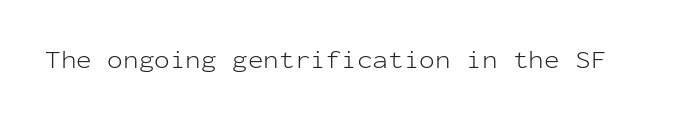
A roman cut, with each character standing at attention. Decoration check: the copy has no underline. The gaps between neighbouring characters are ordinary and unremarkable. Bold? No — there's no thickening of the strokes.
